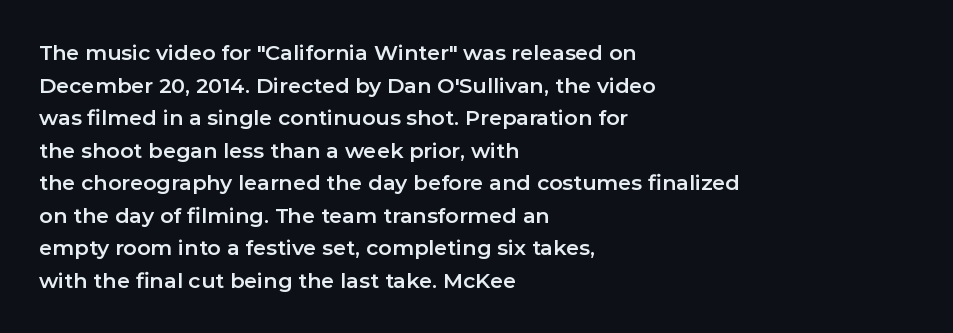
Q: Is the text italic (slanted)? A: No, it is upright.
Q: Is the text underlined? A: No.
Q: How is the paragraph aligned? A: Left-aligned.
Q: Is the spacing between letters normal or unusually wide? A: Normal.
Q: Is the spacing between lines tight, normal or loose? A: Normal.
